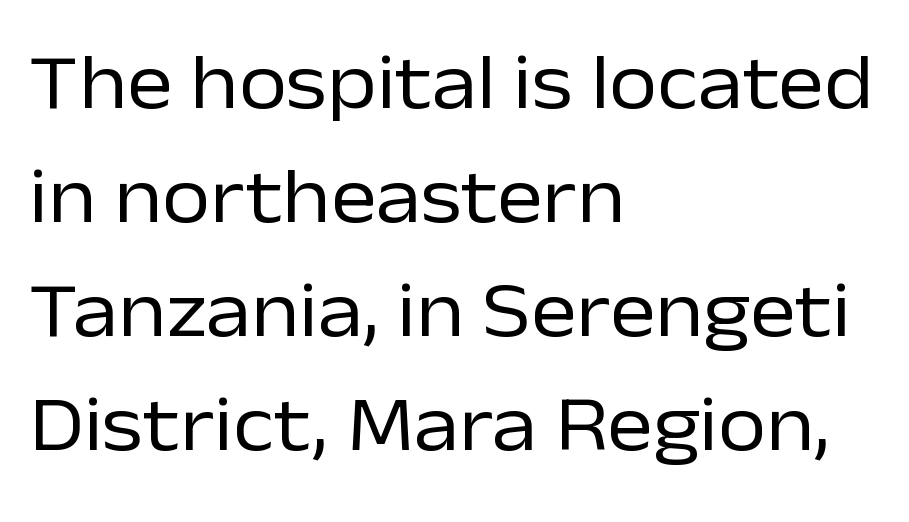
Nobody drew a line under any word here. Compared with typical body copy, the letter spacing here is the same. Is there any slant? The stems are plumb. Stroke mass is kept to a normal reading level or below. These lines stack with their left ends in a neat column.
